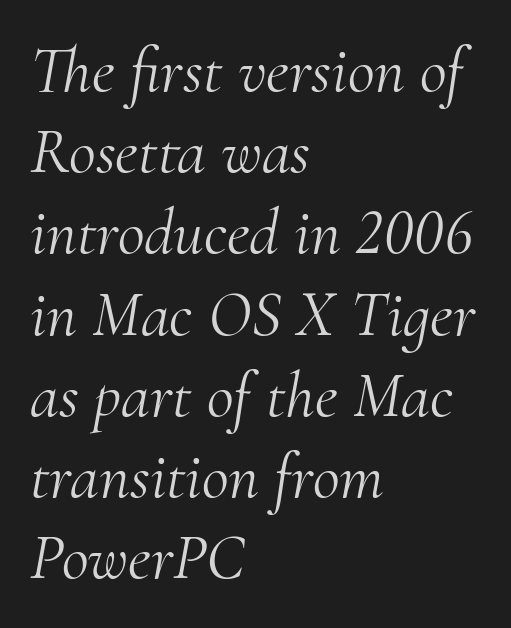
{"serif": "yes", "italic": "yes", "lean": "right", "slant_degrees": 10, "bold": "no", "weight": "light", "width": "normal", "stroke_contrast": "medium", "x_height": "small", "monospaced": "no", "underline": "no", "align": "left", "line_spacing_ratio": 1.23, "letter_spacing": "normal", "letter_spacing_em": 0.0, "glyph_px": 66}
